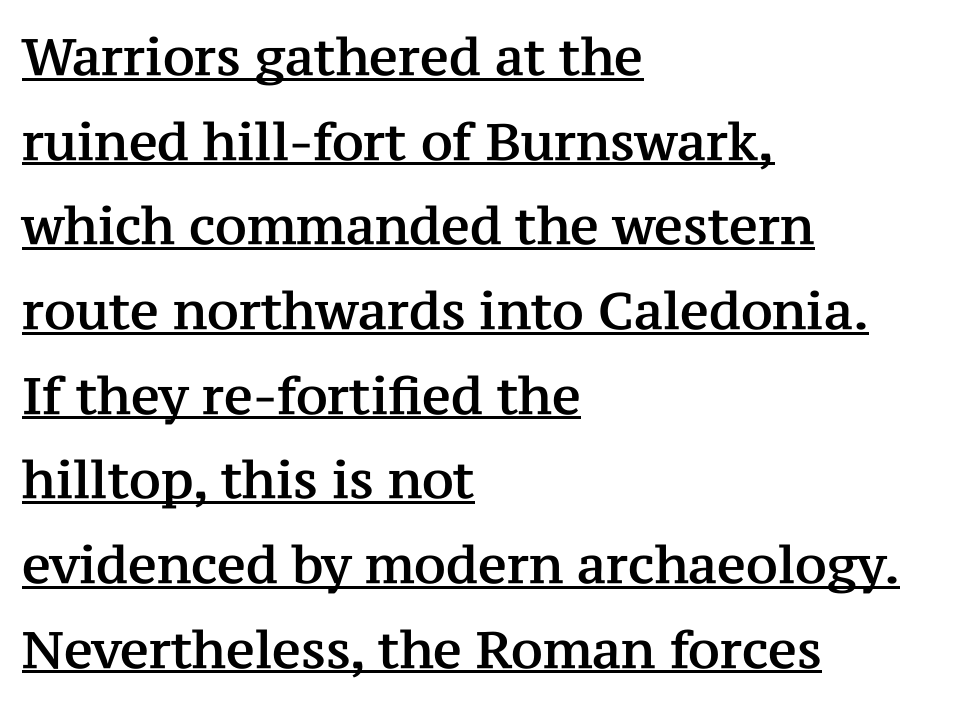
The image shows 51 px serif type, upright; set left-aligned, normal line spacing (1.66x), normal letter spacing, underlined; medium stroke contrast and a medium x-height.
